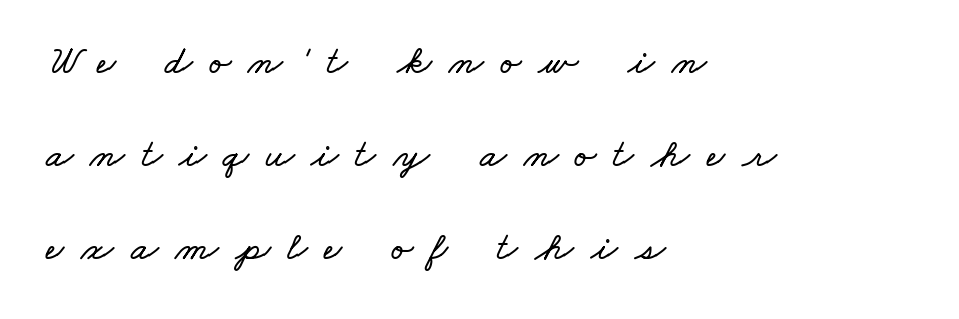
Q: Is the text underlined? A: No.
Q: How is the paragraph aligned? A: Left-aligned.
Q: Is the spacing between letters normal or unusually wide? A: Unusually wide.
Q: Is the spacing between lines tight, normal or loose? A: Loose.
Q: Width (condensed, normal, or wide)? A: Wide.
Q: Stroke contrast? A: Low.
Q: x-height? A: Small.
Q: Monospaced? A: No.
